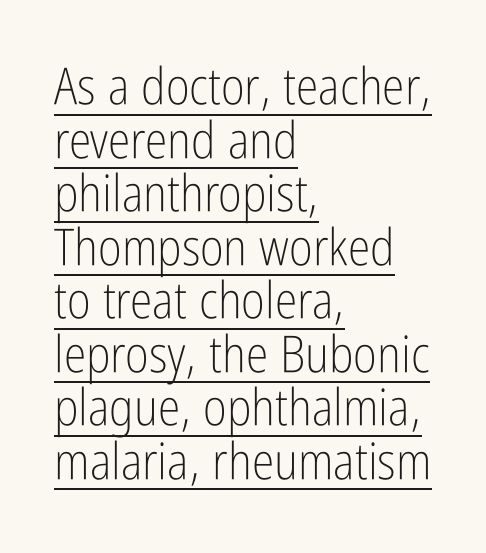
Q: Is the text bold? A: No.
Q: Is the text italic (slanted)? A: No, it is upright.
Q: Is the typeface a serif or a sans-serif typeface? A: Sans-serif.
Q: Is the text underlined? A: Yes.
Q: How is the paragraph aligned? A: Left-aligned.
Q: Is the spacing between letters normal or unusually wide? A: Normal.
Q: Is the spacing between lines tight, normal or loose? A: Tight.
Q: Width (condensed, normal, or wide)? A: Condensed.
Q: Stroke contrast? A: Low.
Q: x-height? A: Medium.
Q: Monospaced? A: No.
